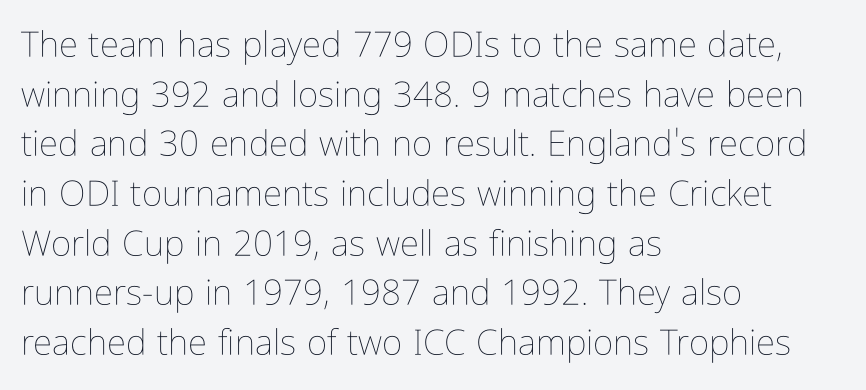
The image shows 35 px thin, condensed type, upright; set left-aligned, normal line spacing (1.42x), normal letter spacing, not underlined; low stroke contrast and a medium x-height.
